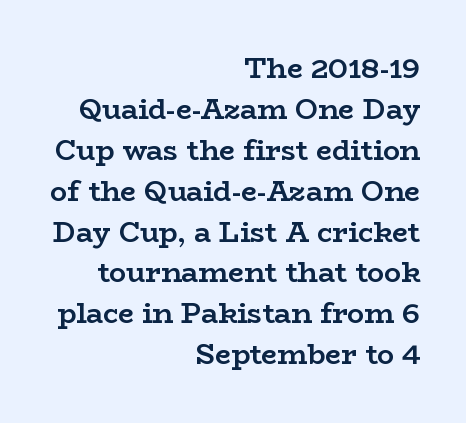
{"serif": "yes", "italic": "no", "bold": "yes", "weight": "semibold", "width": "wide", "stroke_contrast": "low", "x_height": "medium", "monospaced": "no", "underline": "no", "align": "right", "line_spacing": "normal", "line_spacing_ratio": 1.46, "letter_spacing": "normal", "letter_spacing_em": 0.0, "glyph_px": 28}
